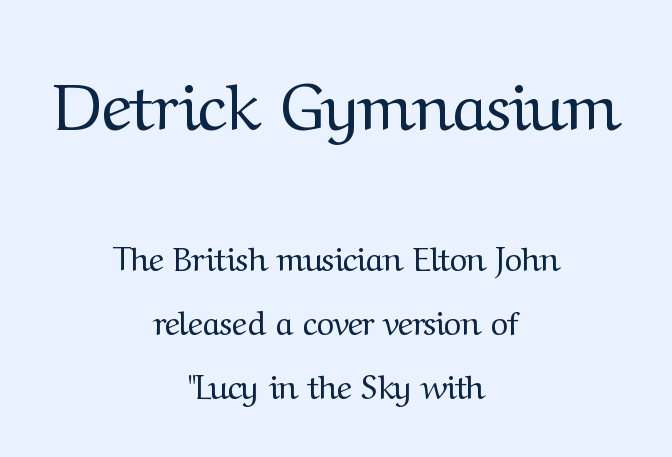
Q: Is the text bold? A: No.
Q: Is the text italic (slanted)? A: No, it is upright.
Q: Is the typeface a serif or a sans-serif typeface? A: Serif.
Q: Is the text underlined? A: No.
Q: How is the paragraph aligned? A: Centered.
Q: Is the spacing between letters normal or unusually wide? A: Normal.
Q: Is the spacing between lines tight, normal or loose? A: Loose.
Q: Which block of text is set in a larger size, the first (top) or the second (bottom)? A: The first (top) one.
Q: Width (condensed, normal, or wide)? A: Normal.
Q: Stroke contrast? A: Medium.
Q: x-height? A: Medium.
Q: Monospaced? A: No.
